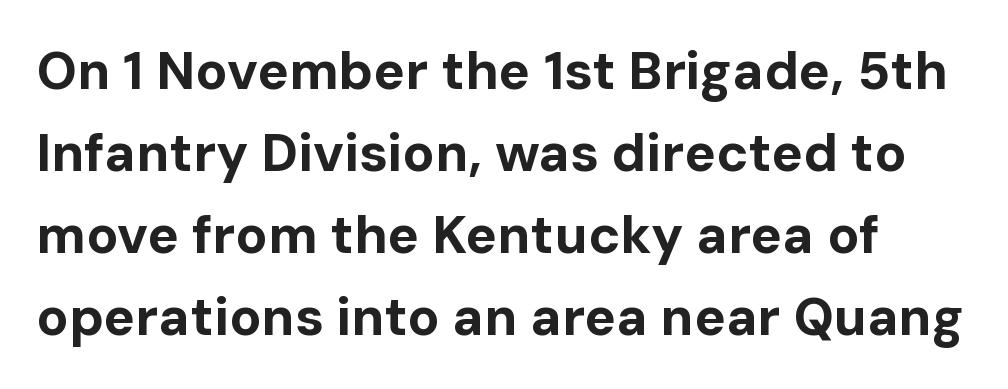
{"serif": "no", "italic": "no", "bold": "yes", "weight": "bold", "width": "normal", "stroke_contrast": "low", "x_height": "medium", "monospaced": "no", "underline": "no", "line_spacing": "normal", "line_spacing_ratio": 1.55, "letter_spacing": "normal", "letter_spacing_em": 0.0, "glyph_px": 53}
